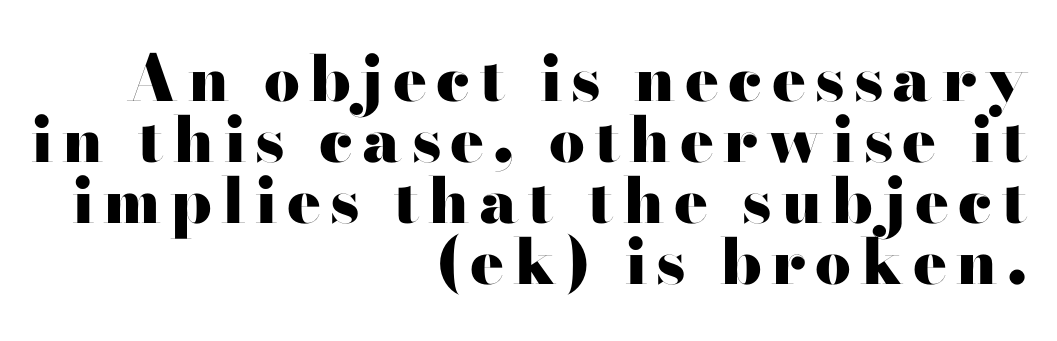
The image shows 63 px heavy, wide sans-serif type, upright; set right-aligned, tight line spacing (0.97x), not underlined; high stroke contrast and a small x-height.
